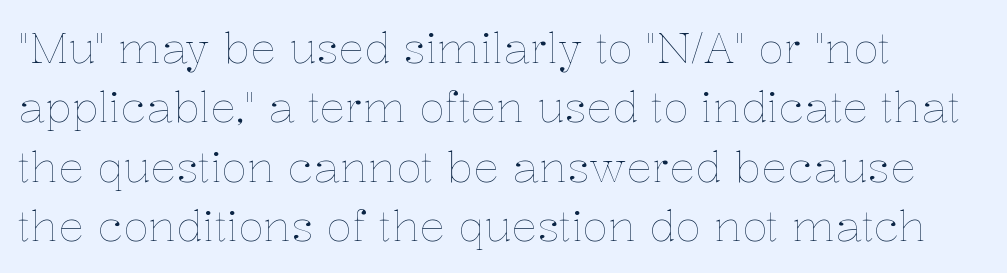
Unlike italic type, these characters show no tilt at all. Compared with typical body copy, the letter spacing here is the same. Quick note: interline space is typical. Beneath every word, the page is bare.
